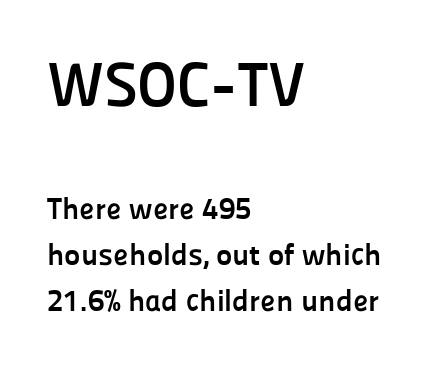
These lines are rendered in a variable-pitch font. Weight check: bold — yes, fully. Visually the block forms a straight wall on the left and a jagged coastline on the right. In terms of leading, this rendering sits right in the middle. The font family rendered here belongs to the sans-serif group. Vertical strokes here are truly vertical.
